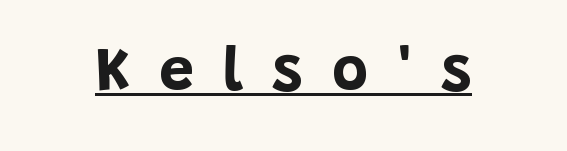
The image shows 62 px bold sans-serif type, upright; set unusually wide letter spacing (+0.47 em), underlined; low stroke contrast and a large x-height.
